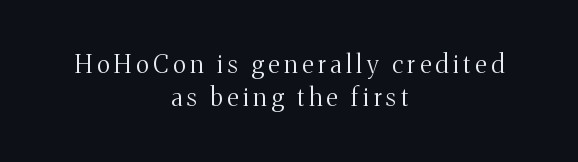
{"italic": "no", "bold": "no", "underline": "no", "align": "center", "line_spacing": "normal", "line_spacing_ratio": 1.33, "glyph_px": 25}
